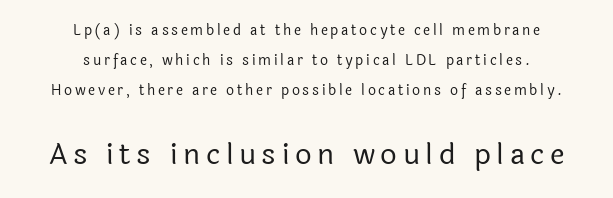
The image shows 29 px regular-weight sans-serif type, upright; set centered, loose line spacing (2.14x), not underlined; the second (bottom) block is 2.07x larger; a medium x-height.
